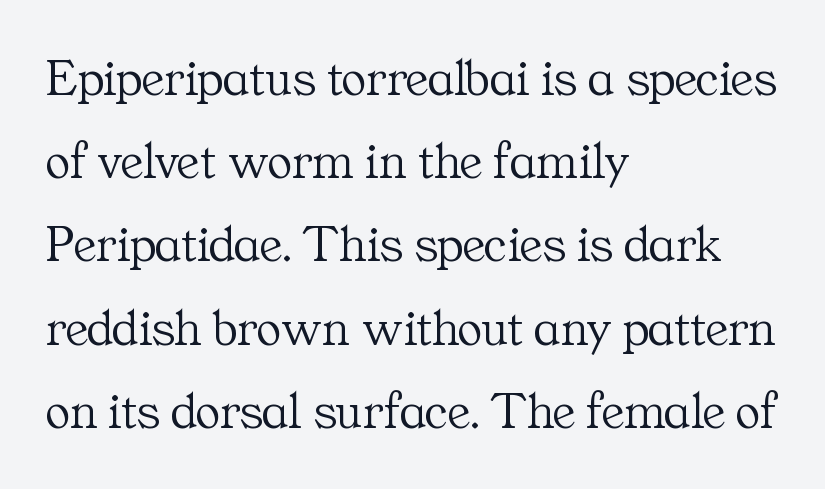
Q: Is the text bold? A: No.
Q: Is the text italic (slanted)? A: No, it is upright.
Q: Is the typeface a serif or a sans-serif typeface? A: Serif.
Q: Is the text underlined? A: No.
Q: How is the paragraph aligned? A: Left-aligned.
Q: Is the spacing between letters normal or unusually wide? A: Normal.
Q: Is the spacing between lines tight, normal or loose? A: Normal.
Q: Width (condensed, normal, or wide)? A: Normal.
Q: Stroke contrast? A: Medium.
Q: x-height? A: Medium.
Q: Monospaced? A: No.
